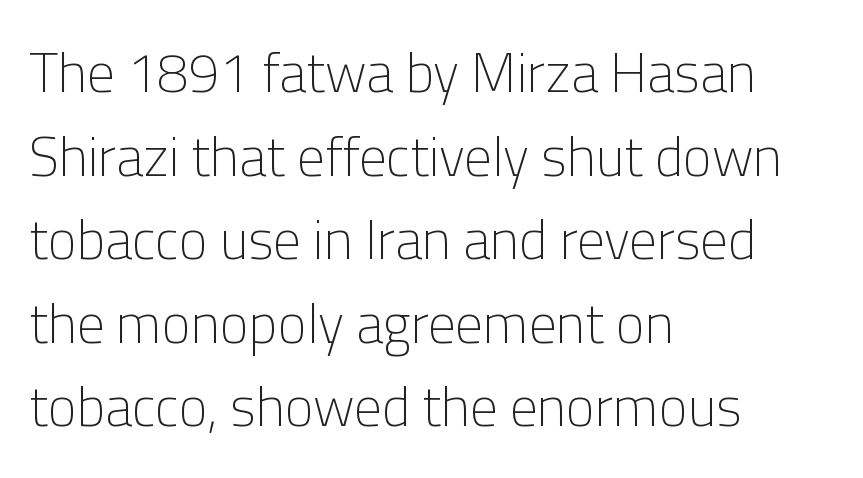
No extra ink here — the face is not bold. In terms of leading, this rendering sits right in the middle. The designer went with a sans here, leaving each stem footless. The lines are quadded left. A typesetter would call this zero additional tracking.
